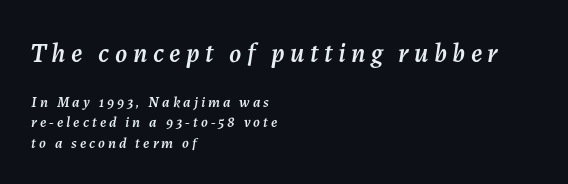
{"italic": "yes", "lean": "right", "slant_degrees": 7, "underline": "no", "align": "left", "line_spacing": "normal", "line_spacing_ratio": 1.35, "letter_spacing": "wide", "letter_spacing_em": 0.2, "larger_block": "first", "size_ratio": 1.8, "glyph_px": 27}
